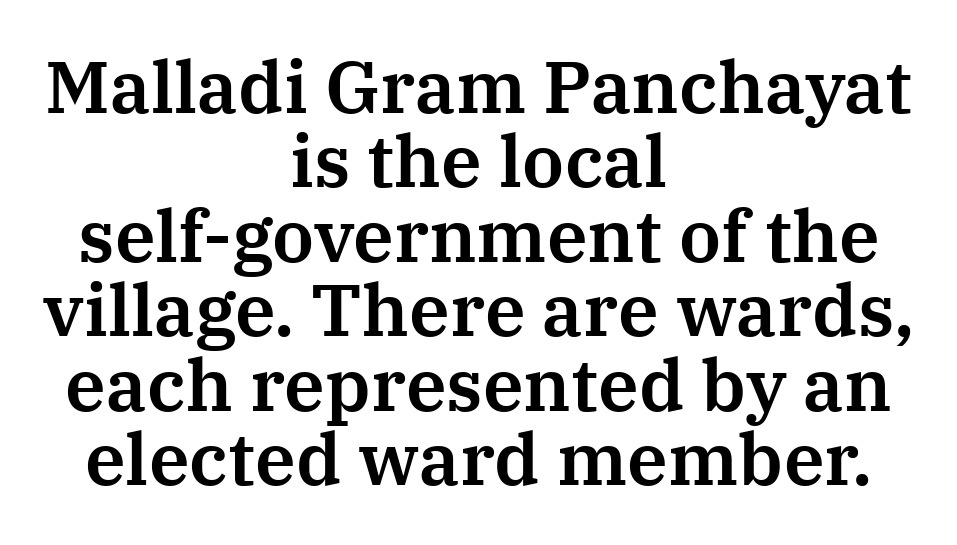
The image shows 73 px serif type, upright; set centered, tight line spacing (1.02x), normal letter spacing, not underlined; medium stroke contrast and a medium x-height.
